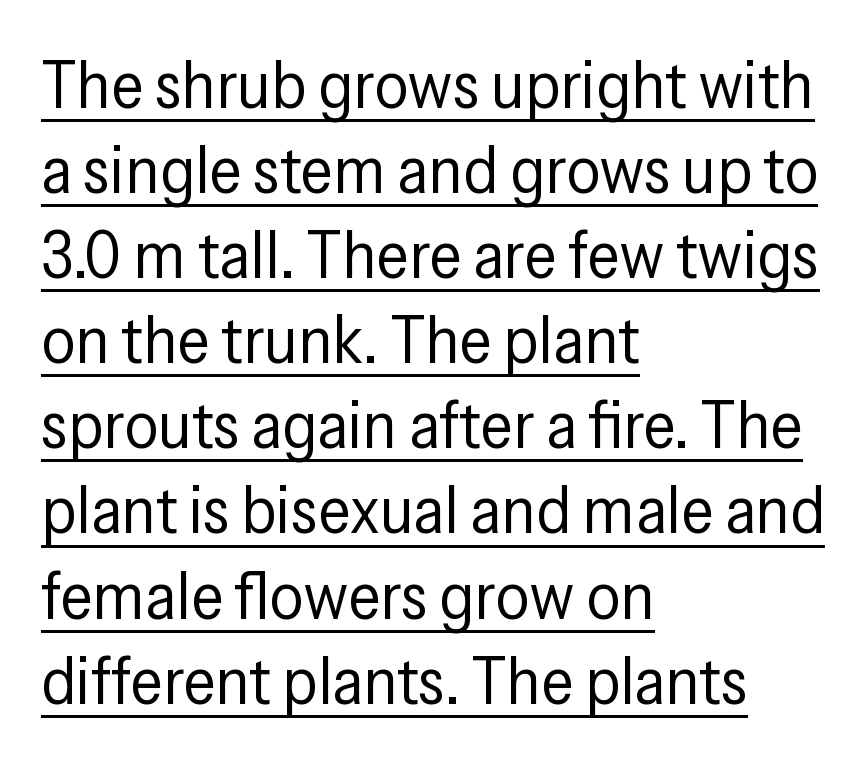
Q: Is the text bold? A: No.
Q: Is the text italic (slanted)? A: No, it is upright.
Q: Is the typeface a serif or a sans-serif typeface? A: Sans-serif.
Q: Is the text underlined? A: Yes.
Q: How is the paragraph aligned? A: Left-aligned.
Q: Is the spacing between letters normal or unusually wide? A: Normal.
Q: Is the spacing between lines tight, normal or loose? A: Normal.
Q: Width (condensed, normal, or wide)? A: Condensed.
Q: Stroke contrast? A: Low.
Q: x-height? A: Medium.
Q: Monospaced? A: No.
